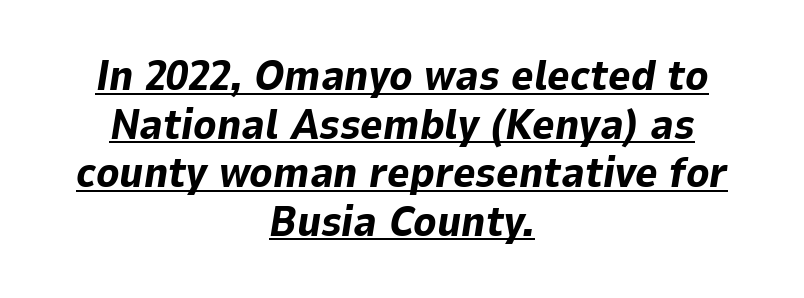
Q: Is the text bold? A: Yes.
Q: Is the text italic (slanted)? A: Yes, it leans right by about 9 degrees.
Q: Is the text underlined? A: Yes.
Q: How is the paragraph aligned? A: Centered.
Q: Is the spacing between letters normal or unusually wide? A: Normal.
Q: Is the spacing between lines tight, normal or loose? A: Tight.
Q: Width (condensed, normal, or wide)? A: Normal.
Q: Stroke contrast? A: Low.
Q: x-height? A: Medium.
Q: Monospaced? A: No.
